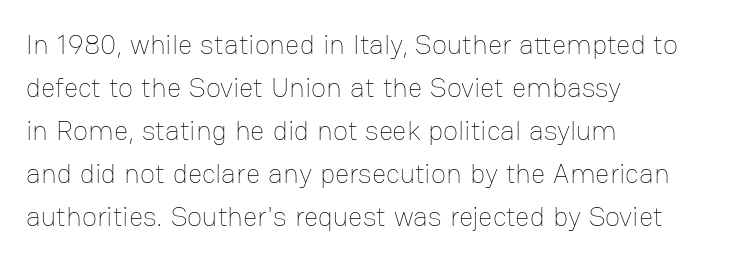
{"italic": "no", "bold": "no", "weight": "thin", "width": "normal", "stroke_contrast": "low", "x_height": "medium", "monospaced": "no", "underline": "no", "align": "left", "line_spacing": "normal", "line_spacing_ratio": 1.54, "letter_spacing": "normal", "letter_spacing_em": 0.0, "glyph_px": 28}
